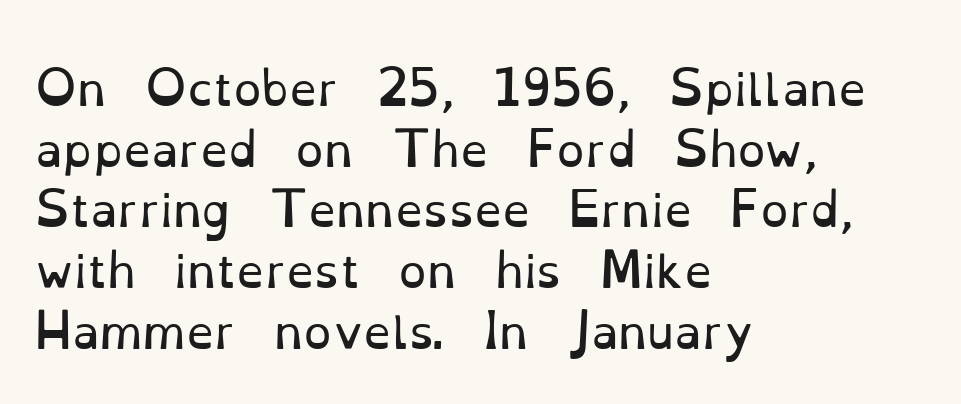
{"serif": "yes", "italic": "no", "bold": "no", "weight": "regular", "width": "normal", "stroke_contrast": "low", "x_height": "small", "monospaced": "no", "underline": "no", "align": "left", "line_spacing": "normal", "line_spacing_ratio": 1.35, "letter_spacing": "normal", "letter_spacing_em": 0.0, "glyph_px": 45}
